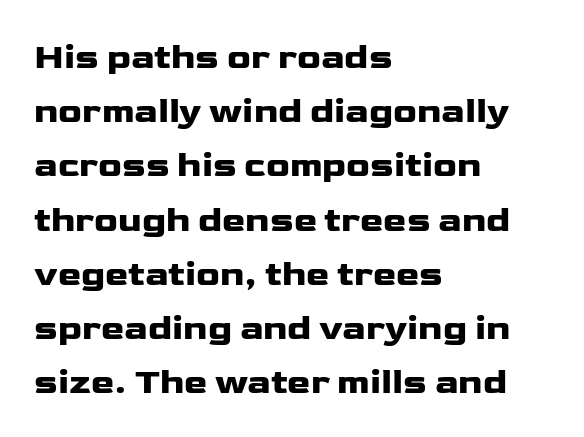
The image shows 35 px wide sans-serif type, upright; set left-aligned, normal line spacing (1.55x), normal letter spacing, not underlined; low stroke contrast and a medium x-height.
